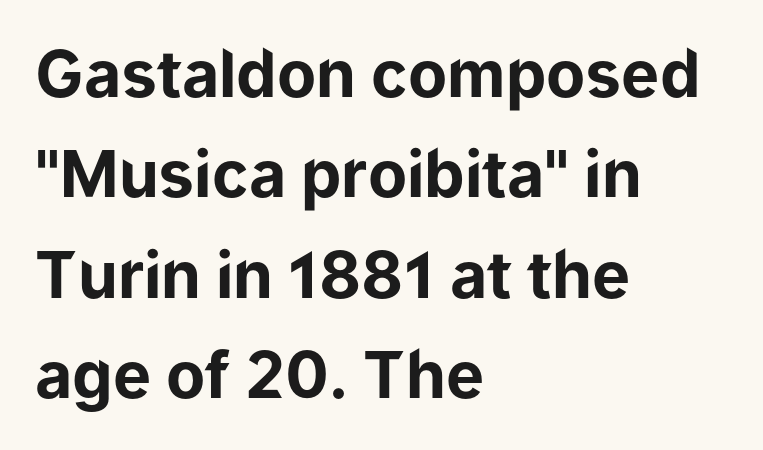
The font family rendered here belongs to the sans-serif group. This sample has the flowing, uneven cadence of proportional lettering. Every letter is thick-stroked: bold, no question. This sample keeps an unexceptional amount of space between lines. Any mark beneath the type? The region is blank.
